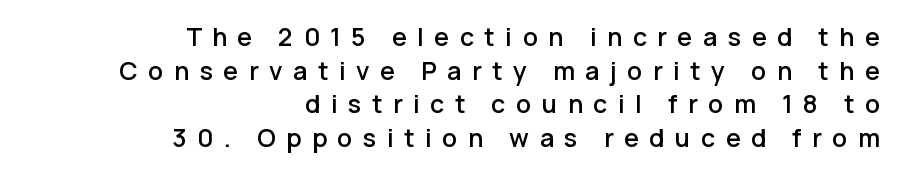
{"italic": "no", "underline": "no", "align": "right", "line_spacing": "normal", "line_spacing_ratio": 1.35, "letter_spacing": "wide", "letter_spacing_em": 0.42, "glyph_px": 25}
